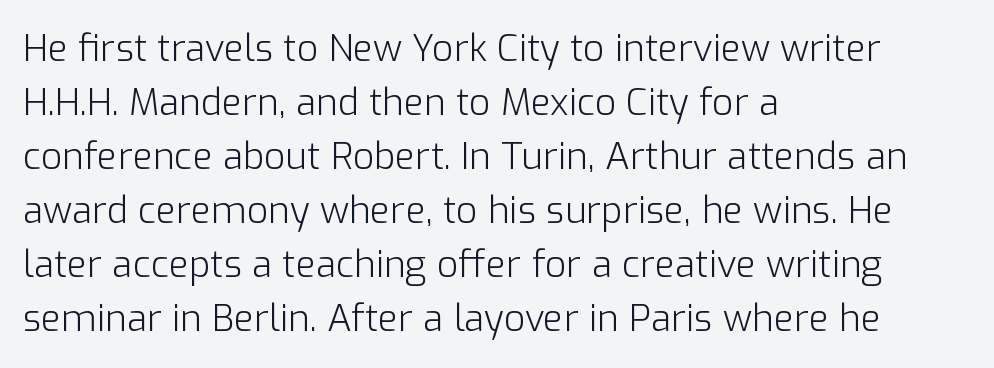
Normally led — the rows are evenly, conventionally spaced. Varying glyph widths throughout — classic text-font behaviour. The ragged edge is on the right, which tells us the setting is flush left. The characters display no serif detailing; their extremities are plain. Weight: not bold — regular or lighter. Posture: straight, roman, zero tilt.
